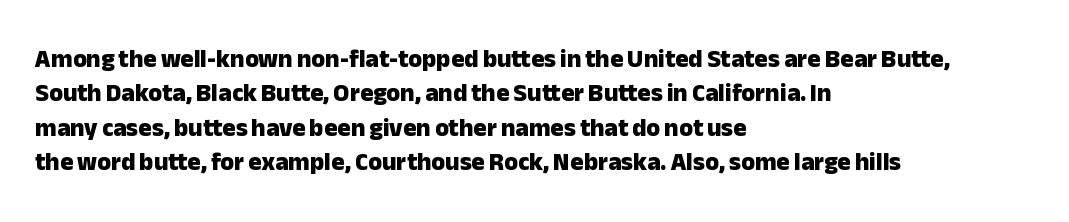
Q: Is the text bold? A: Yes.
Q: Is the text italic (slanted)? A: No, it is upright.
Q: Is the text underlined? A: No.
Q: How is the paragraph aligned? A: Left-aligned.
Q: Is the spacing between letters normal or unusually wide? A: Normal.
Q: Is the spacing between lines tight, normal or loose? A: Normal.
